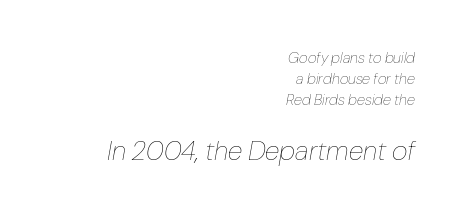
Right-aligned paragraph, ragged on the left. A bare baseline throughout the passage. The weight would be labelled regular, book, light, or lighter still. Students, note that the glyphs here touch the page at normal intervals.
